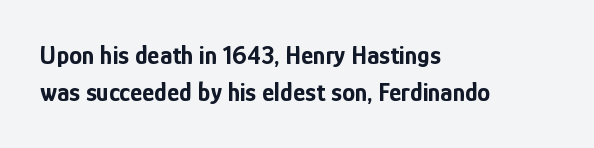
Q: Is the text bold? A: Yes.
Q: Is the text italic (slanted)? A: No, it is upright.
Q: Is the text underlined? A: No.
Q: How is the paragraph aligned? A: Left-aligned.
Q: Is the spacing between letters normal or unusually wide? A: Normal.
Q: Is the spacing between lines tight, normal or loose? A: Normal.
